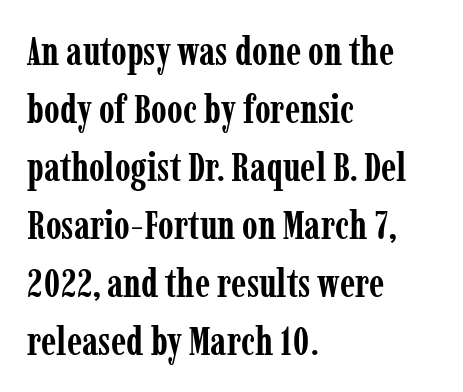
The image shows 40 px semibold, condensed serif type, upright; set left-aligned, normal line spacing (1.45x), normal letter spacing, not underlined; low stroke contrast and a medium x-height.
